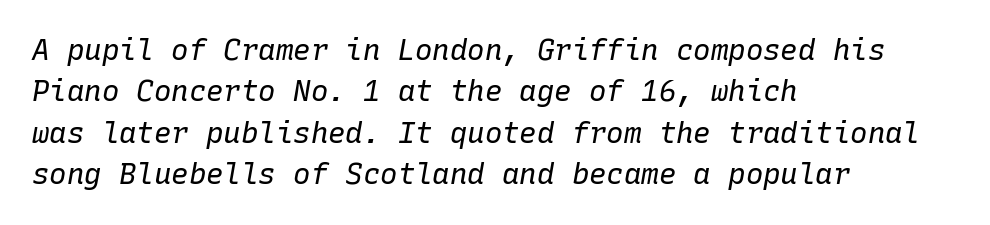
The text carries the slant typical of an italic or oblique font. Weight: in the light-to-regular range. Each new line begins a customary step beneath the previous one. One-word summary of the alignment: left. The face used here is rendered with its standard letterfit. Decoration check: the copy has no underline.
